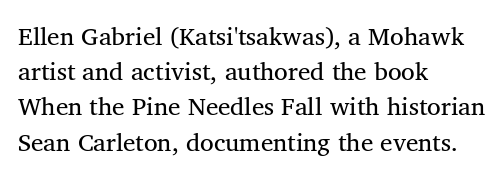
Weight: not bold — regular or lighter. Summary of vertical rhythm: regular, with standard interline spacing. Italic? Not at all — the glyphs are vertical. Words appear dense and cohesive because spacing is normal. Glance below the letters and you will spot only blank space.
